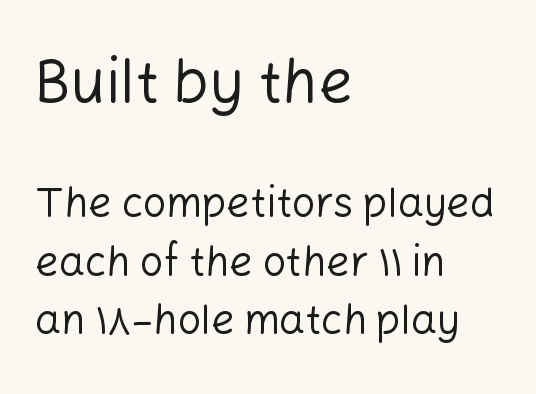
The image shows 61 px regular-weight sans-serif type, upright; set left-aligned, normal line spacing (1.43x), normal letter spacing, not underlined; the first (top) block is 1.49x larger; low stroke contrast and a medium x-height.
